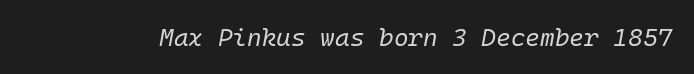
{"italic": "yes", "lean": "right", "slant_degrees": 10, "bold": "no", "underline": "no", "letter_spacing": "normal", "letter_spacing_em": 0.0, "glyph_px": 25}
